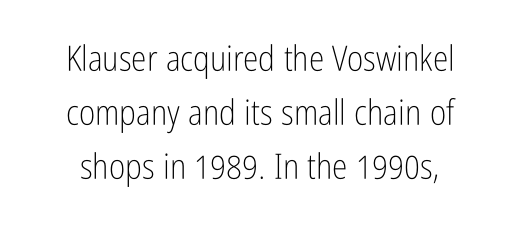
{"serif": "no", "italic": "no", "bold": "no", "weight": "light", "width": "condensed", "stroke_contrast": "low", "x_height": "medium", "monospaced": "no", "underline": "no", "line_spacing": "normal", "line_spacing_ratio": 1.55, "letter_spacing": "normal", "letter_spacing_em": 0.0, "glyph_px": 35}
